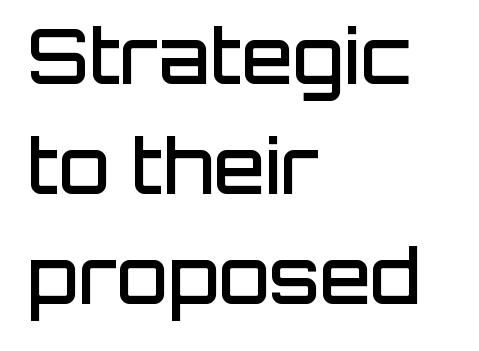
Q: Is the text bold? A: Semi-bold.
Q: Is the text italic (slanted)? A: No, it is upright.
Q: Is the typeface a serif or a sans-serif typeface? A: Sans-serif.
Q: Is the text underlined? A: No.
Q: How is the paragraph aligned? A: Left-aligned.
Q: Is the spacing between letters normal or unusually wide? A: Normal.
Q: Is the spacing between lines tight, normal or loose? A: Normal.
Q: Width (condensed, normal, or wide)? A: Normal.
Q: Stroke contrast? A: Low.
Q: x-height? A: Large.
Q: Monospaced? A: No.
